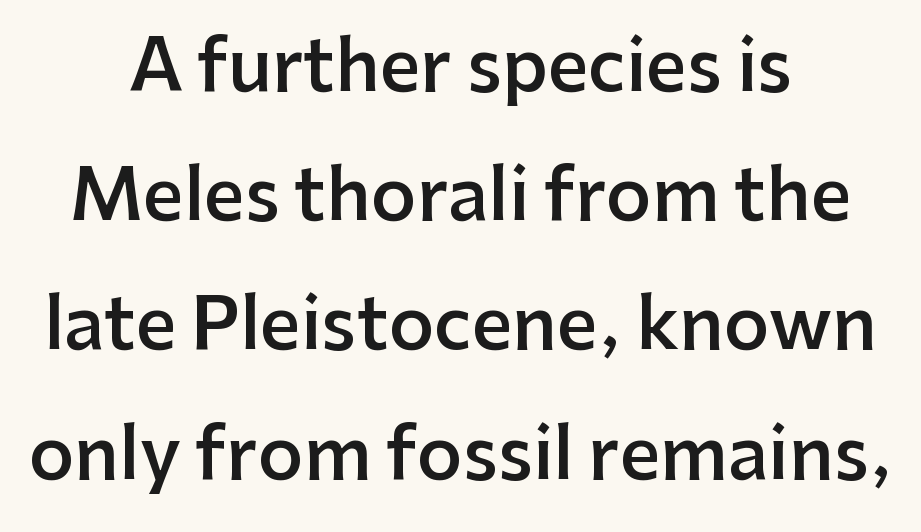
Here the designer chose a conventional face with non-uniform glyph widths. The rendering shows plain stroke endings on the letterforms — a sans-serif design. You could call the tracking neutral — neither tight nor loose. Alignment: centered.
